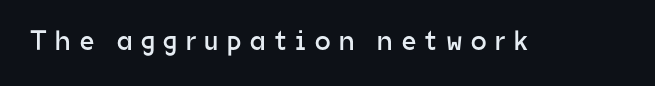
Q: Is the text bold? A: No.
Q: Is the text italic (slanted)? A: No, it is upright.
Q: Is the typeface a serif or a sans-serif typeface? A: Sans-serif.
Q: Is the text underlined? A: No.
Q: Is the spacing between letters normal or unusually wide? A: Unusually wide.
Q: Width (condensed, normal, or wide)? A: Normal.
Q: Stroke contrast? A: Low.
Q: x-height? A: Medium.
Q: Monospaced? A: No.
